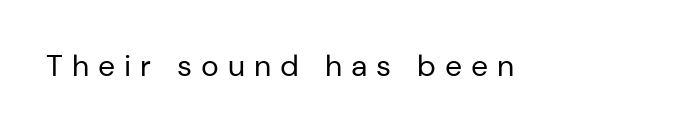
Do the letters lean? They stand straight. Weight: regular or lighter. Nothing sits at the stroke ends, so this counts as sans-serif. Bare-footed words on every line. This sample uses expanded letter spacing, leaving extra air between glyphs. Each letter keeps its own natural width here, so spacing adapts to shape.
